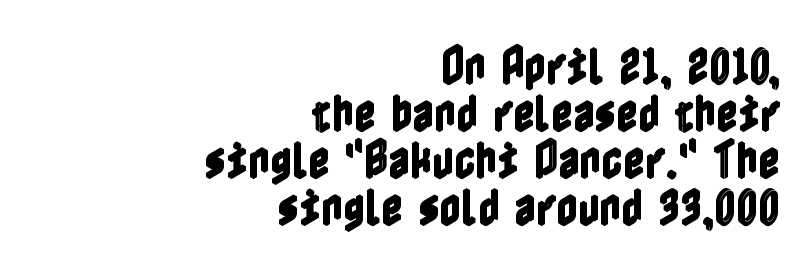
{"italic": "no", "width": "condensed", "x_height": "medium", "underline": "no", "align": "right", "line_spacing": "tight", "line_spacing_ratio": 1.12, "letter_spacing": "normal", "letter_spacing_em": 0.0, "glyph_px": 42}
